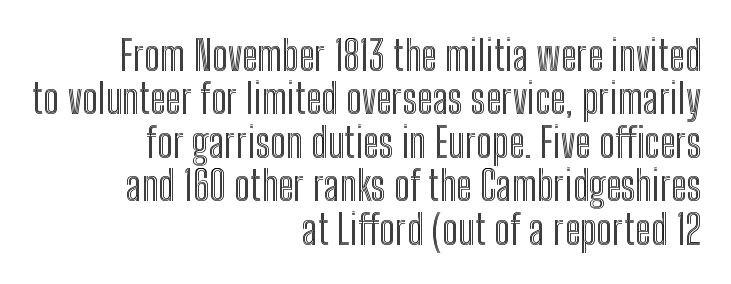
The image shows 41 px condensed type, upright; set right-aligned, tight line spacing (1.06x), normal letter spacing, not underlined; a medium x-height.
